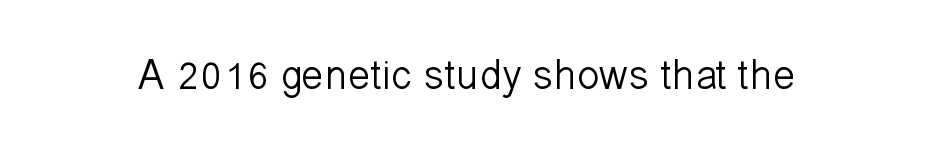
Descender tails drop into unmarked territory. The typeface chosen for these lines omits serifs. This is not heavy type; no bold has been used. Observe the ordinary spacing: letters are neighbours, not strangers. Tall strokes in this sample are plumb rather than angled.
